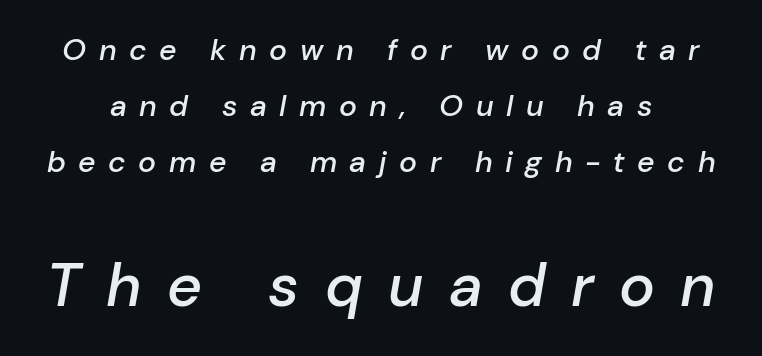
The passage shown is not underscored anywhere. The whole block is typeset with a tilt. Proportional: the letters do not fall into vertical columns. This is the in-between weight designers call semibold or demi. The designer gave the closing block more size than the opening block.
